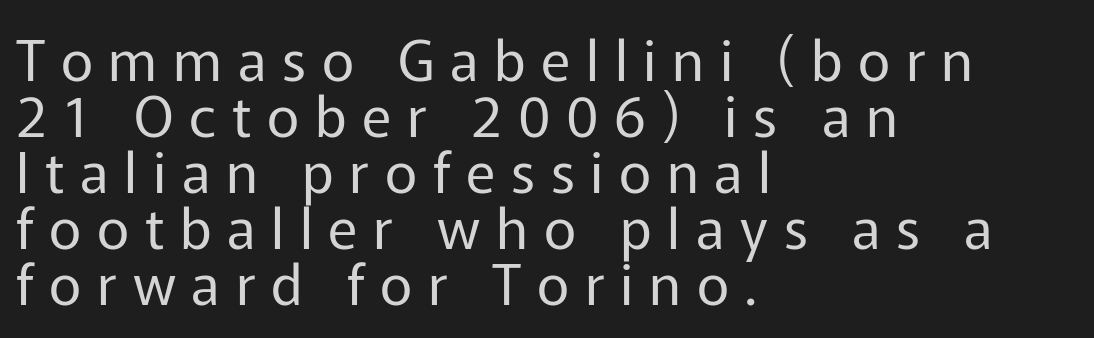
Posture: vertical. Look at the bottom of the vertical strokes: they stop flat, with no serifs. Someone cranked the tracking dial way up on this one. Weight: regular or lighter. Descenders hang freely into open space.
